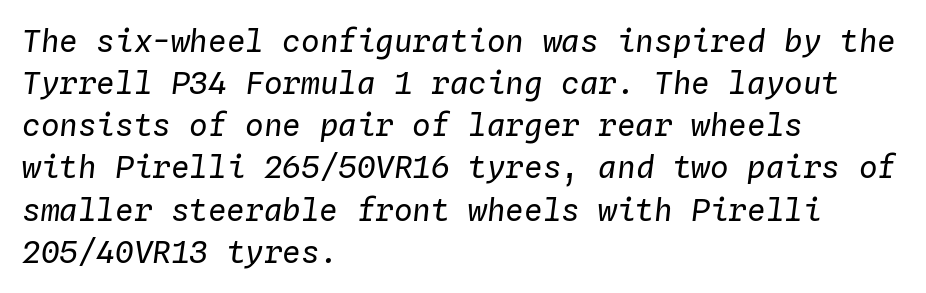
This sample has the even, mechanical cadence of fixed-width lettering. No extra tracking has been applied to these lines. The passage shown leans; its letterforms are oblique. Compared with typical paragraphs, the rows here are spaced about the same.
